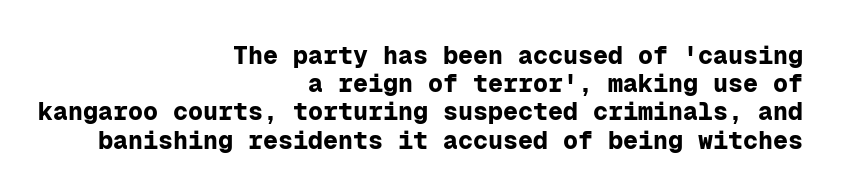
{"italic": "no", "bold": "yes", "underline": "no", "align": "right", "line_spacing": "tight", "line_spacing_ratio": 1.13, "letter_spacing": "normal", "letter_spacing_em": 0.0, "glyph_px": 25}
